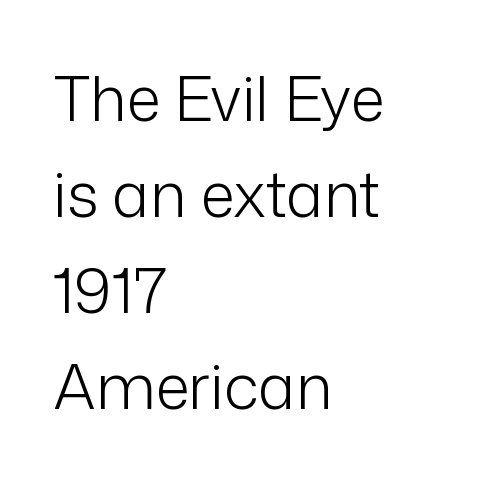
Q: Is the text bold? A: No.
Q: Is the text italic (slanted)? A: No, it is upright.
Q: Is the typeface a serif or a sans-serif typeface? A: Sans-serif.
Q: Is the text underlined? A: No.
Q: How is the paragraph aligned? A: Left-aligned.
Q: Is the spacing between letters normal or unusually wide? A: Normal.
Q: Is the spacing between lines tight, normal or loose? A: Normal.
Q: Width (condensed, normal, or wide)? A: Normal.
Q: Stroke contrast? A: Low.
Q: x-height? A: Medium.
Q: Monospaced? A: No.
